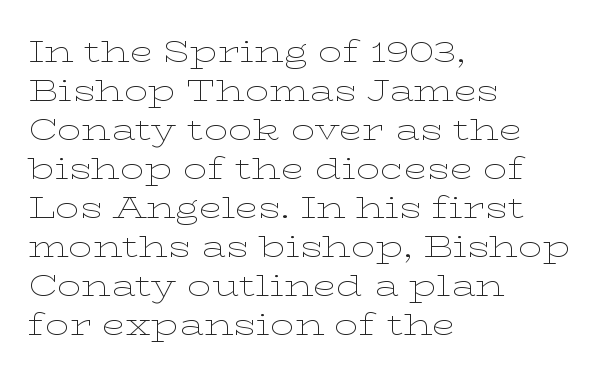
Nothing heavy about these letters — not bold at all. Every stem runs plumb, perpendicular to the baseline. A typesetter would label this face a serif. A typesetter would call this zero additional tracking. Whoever set this chose a conventional vertical rhythm.
